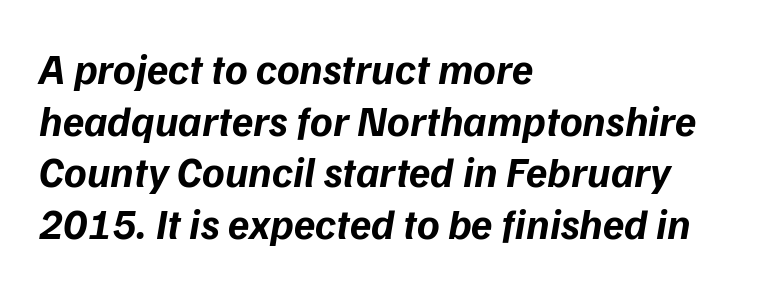
The image shows 43 px bold type, italic (leaning right); set left-aligned, line spacing 1.2x, normal letter spacing, not underlined; low stroke contrast and a medium x-height.
